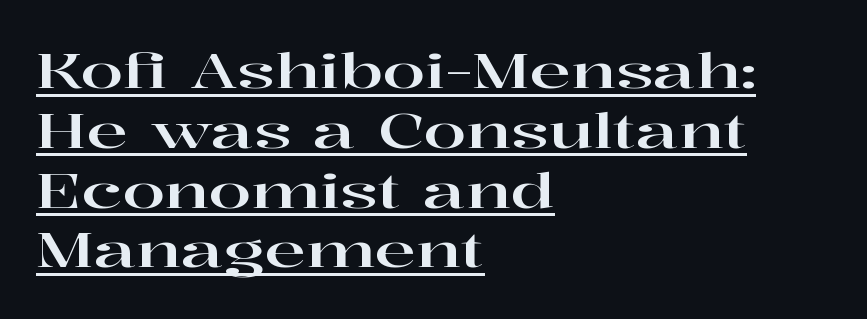
{"serif": "yes", "italic": "no", "width": "wide", "stroke_contrast": "high", "x_height": "medium", "monospaced": "no", "underline": "yes", "align": "left", "line_spacing_ratio": 1.22, "letter_spacing": "normal", "letter_spacing_em": 0.0, "glyph_px": 49}
